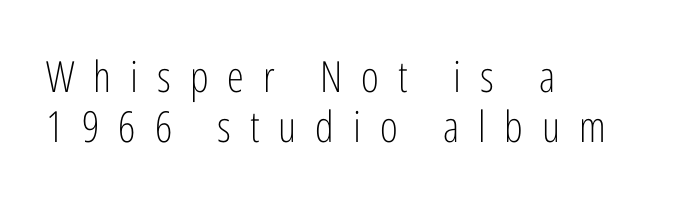
{"serif": "no", "italic": "no", "bold": "no", "weight": "light", "width": "condensed", "stroke_contrast": "low", "x_height": "medium", "monospaced": "no", "underline": "no", "align": "left", "line_spacing_ratio": 1.17, "letter_spacing": "wide", "letter_spacing_em": 0.44, "glyph_px": 43}
